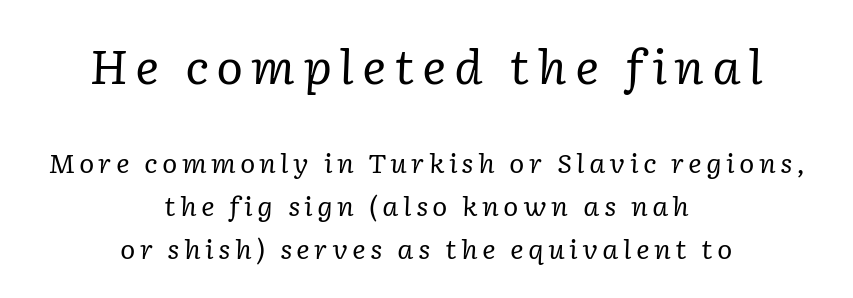
A student would call this center alignment; a typographer would say set centered. Interline gaps are of average width in this sample. When letters slant like this, we call the style italic. The typeface has the unassuming heft of standard copy or less.
